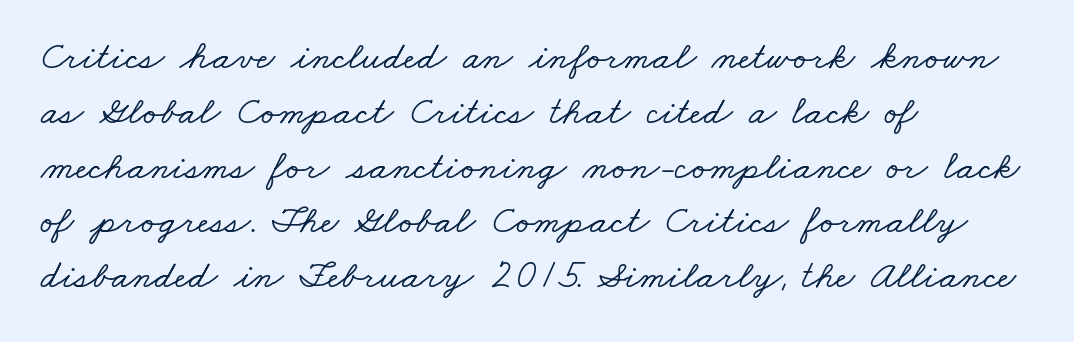
The image shows 40 px wide serif type; set left-aligned, normal line spacing (1.37x), normal letter spacing, not underlined; low stroke contrast and a small x-height.
